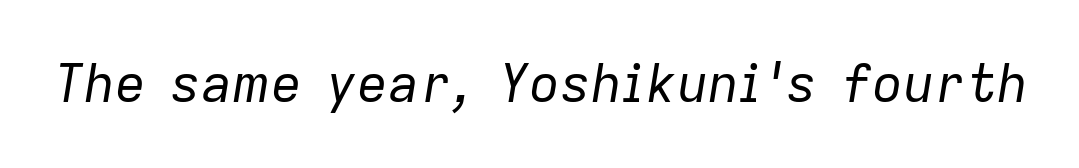
The letters advance in unequal steps, a hallmark of proportional type. A clean baseline with only descenders dipping below it. Heft: none added — not bold. Each word holds together tightly as a unit, with standard inter-letter gaps. Does the lettering tilt? It does — this is italic.
